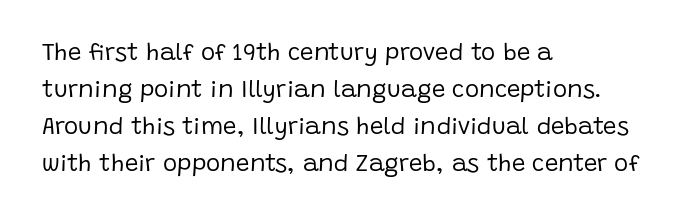
Q: Is the text bold? A: No.
Q: Is the text italic (slanted)? A: No, it is upright.
Q: Is the text underlined? A: No.
Q: How is the paragraph aligned? A: Left-aligned.
Q: Is the spacing between letters normal or unusually wide? A: Normal.
Q: Is the spacing between lines tight, normal or loose? A: Normal.
